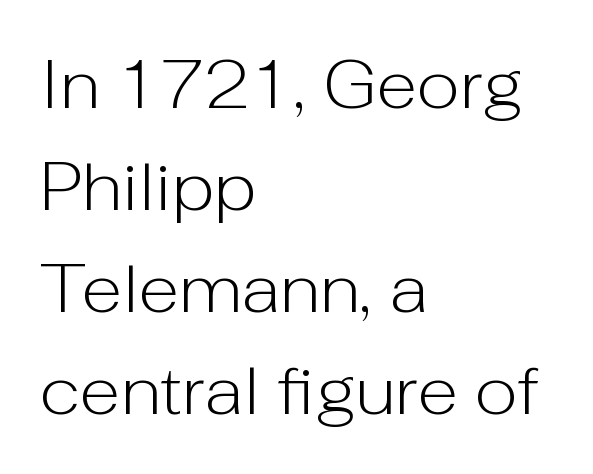
Vertical strokes here are truly vertical. This sample uses plain, unmodified letter spacing. Serifs: no, the terminals of the letterforms are clean. Honestly, there is no underline to notice here at all. Letters have the restrained weight of plain body copy at most. A typesetter would call this proportional, since set widths differ per character.
